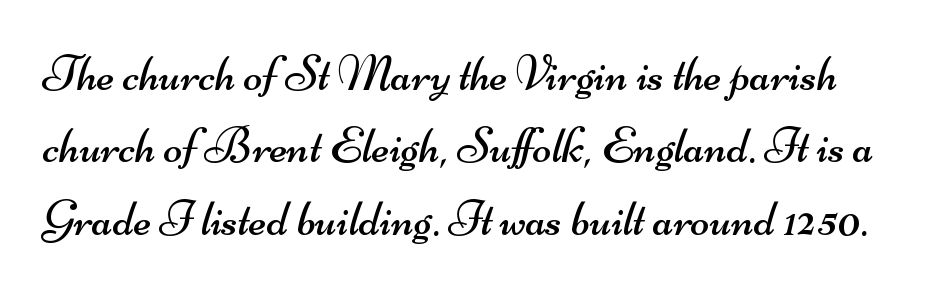
{"serif": "no", "bold": "no", "weight": "regular", "width": "wide", "stroke_contrast": "medium", "x_height": "small", "monospaced": "no", "underline": "no", "line_spacing": "normal", "line_spacing_ratio": 1.45, "letter_spacing": "normal", "letter_spacing_em": 0.0, "glyph_px": 50}
